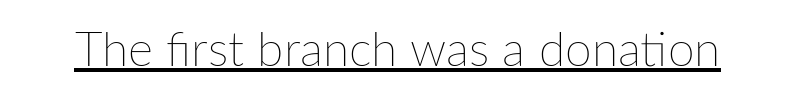
The image shows 48 px thin type, upright; set normal letter spacing, underlined; low stroke contrast and a medium x-height.
